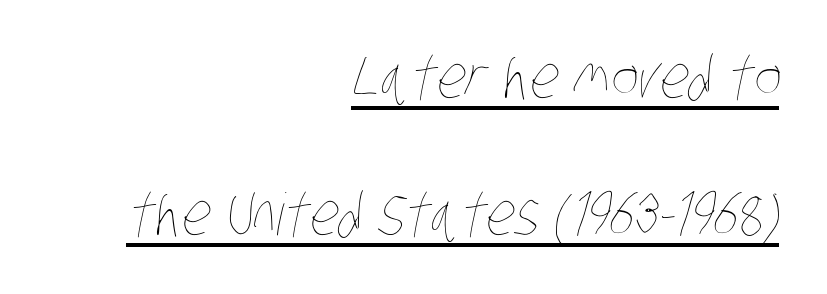
Q: Is the text bold? A: No.
Q: Is the text underlined? A: Yes.
Q: How is the paragraph aligned? A: Right-aligned.
Q: Is the spacing between letters normal or unusually wide? A: Normal.
Q: Is the spacing between lines tight, normal or loose? A: Loose.
Q: Width (condensed, normal, or wide)? A: Condensed.
Q: Stroke contrast? A: Low.
Q: x-height? A: Large.
Q: Monospaced? A: No.
